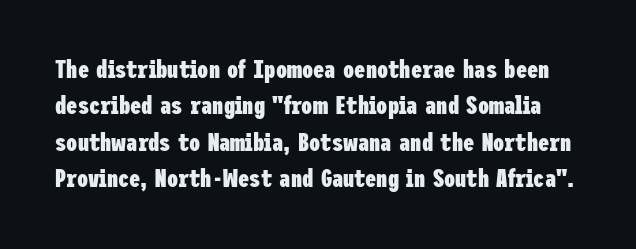
{"italic": "no", "bold": "yes", "underline": "no", "line_spacing": "normal", "line_spacing_ratio": 1.46, "letter_spacing": "normal", "letter_spacing_em": 0.0, "glyph_px": 25}
